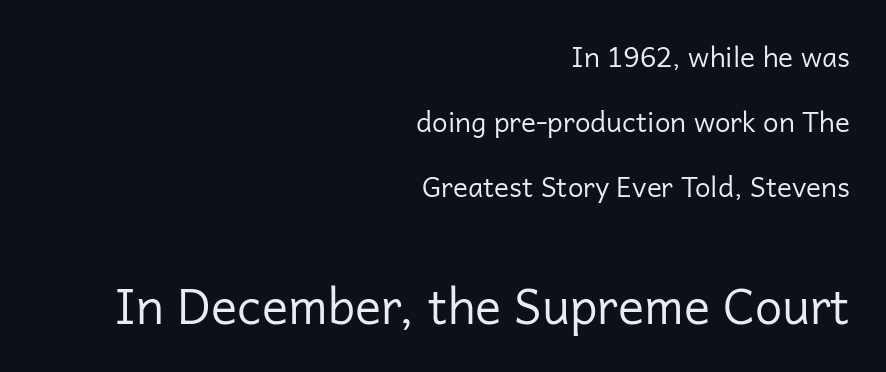
Q: Is the text bold? A: No.
Q: Is the text italic (slanted)? A: No, it is upright.
Q: Is the typeface a serif or a sans-serif typeface? A: Sans-serif.
Q: Is the text underlined? A: No.
Q: How is the paragraph aligned? A: Right-aligned.
Q: Is the spacing between letters normal or unusually wide? A: Normal.
Q: Is the spacing between lines tight, normal or loose? A: Loose.
Q: Which block of text is set in a larger size, the first (top) or the second (bottom)? A: The second (bottom) one.
Q: Width (condensed, normal, or wide)? A: Normal.
Q: Stroke contrast? A: Low.
Q: x-height? A: Medium.
Q: Monospaced? A: No.
